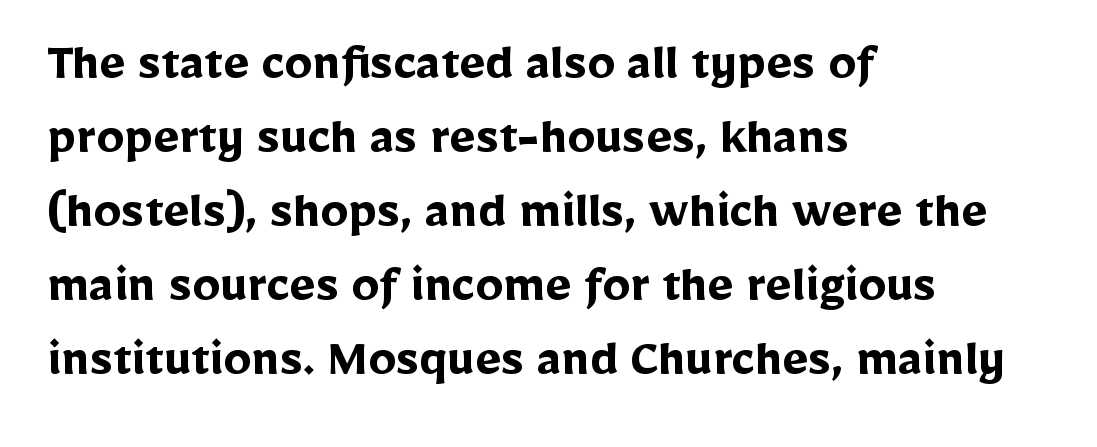
The image shows 56 px semibold sans-serif type, upright; set left-aligned, normal line spacing (1.32x), normal letter spacing, not underlined; low stroke contrast and a medium x-height.
